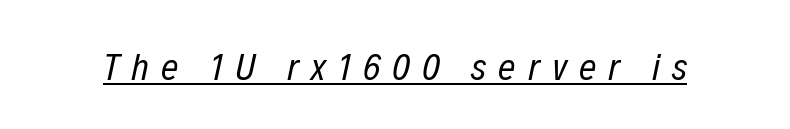
Q: Is the text bold? A: No.
Q: Is the text italic (slanted)? A: Yes, it leans right by about 12 degrees.
Q: Is the text underlined? A: Yes.
Q: Is the spacing between letters normal or unusually wide? A: Unusually wide.
Q: Width (condensed, normal, or wide)? A: Condensed.
Q: Stroke contrast? A: Low.
Q: x-height? A: Medium.
Q: Monospaced? A: No.
